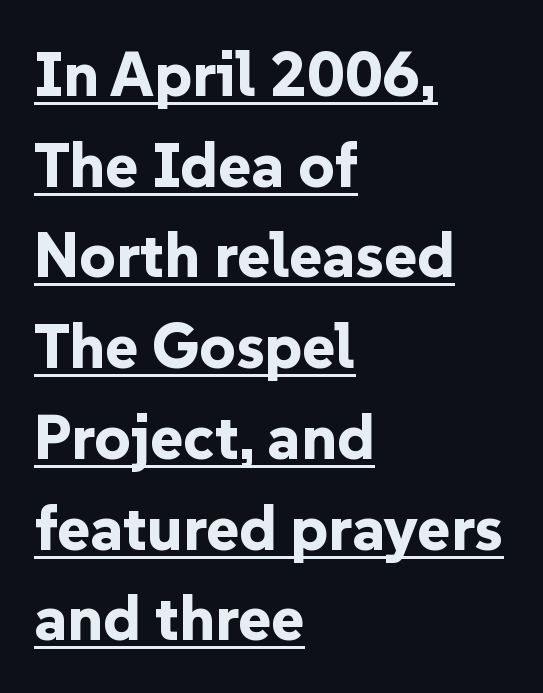
The line texture is even and compact thanks to regular tracking. A continuous stroke trails under the words, as in a hyperlink. Layout note: lines flush left. The vertical gap from one line to the next is medium. Does the type have serifs? No, each stem ends abruptly. The passage shown is typed in a proportional face where columns would drift.
